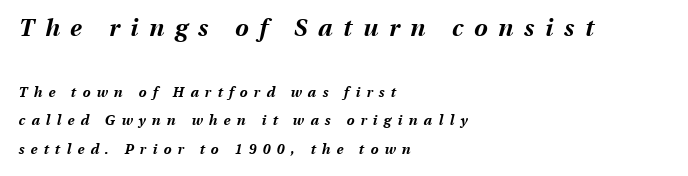
The image shows 24 px bold type, italic (leaning right); set left-aligned, loose line spacing (2.03x), unusually wide letter spacing (+0.45 em), not underlined; the first (top) block is 1.71x larger.
